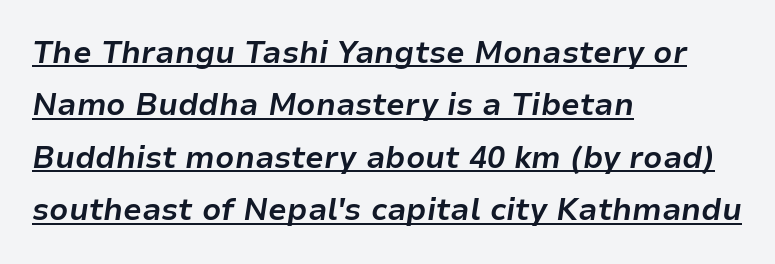
Q: Is the text bold? A: Yes.
Q: Is the text italic (slanted)? A: Yes, it leans right by about 9 degrees.
Q: Is the text underlined? A: Yes.
Q: How is the paragraph aligned? A: Left-aligned.
Q: Is the spacing between letters normal or unusually wide? A: Normal.
Q: Width (condensed, normal, or wide)? A: Normal.
Q: Stroke contrast? A: Low.
Q: x-height? A: Medium.
Q: Monospaced? A: No.
